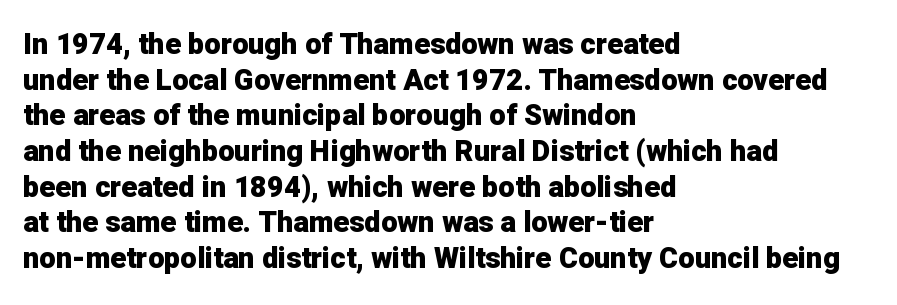
{"serif": "no", "italic": "no", "bold": "yes", "weight": "heavy", "width": "normal", "stroke_contrast": "low", "x_height": "medium", "monospaced": "no", "underline": "no", "align": "left", "line_spacing_ratio": 1.23, "letter_spacing": "normal", "letter_spacing_em": 0.0, "glyph_px": 29}
